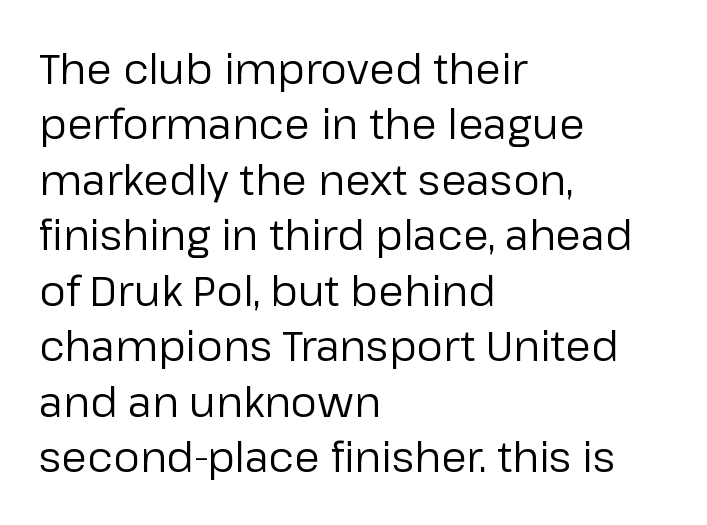
{"serif": "no", "italic": "no", "bold": "no", "weight": "regular", "width": "normal", "stroke_contrast": "low", "x_height": "medium", "monospaced": "no", "underline": "no", "align": "left", "line_spacing": "normal", "line_spacing_ratio": 1.32, "letter_spacing": "normal", "letter_spacing_em": 0.0, "glyph_px": 42}
